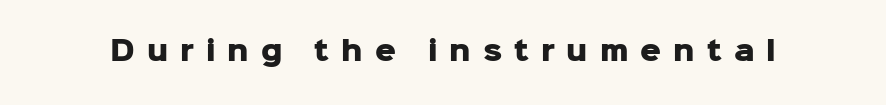
{"italic": "no", "bold": "yes", "underline": "no", "letter_spacing": "wide", "letter_spacing_em": 0.46, "glyph_px": 26}
